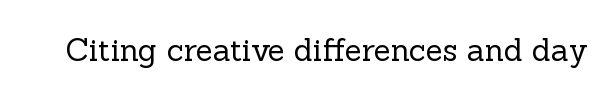
{"serif": "yes", "italic": "no", "bold": "no", "weight": "regular", "width": "normal", "x_height": "medium", "monospaced": "no", "underline": "no", "letter_spacing": "normal", "letter_spacing_em": 0.0, "glyph_px": 31}
